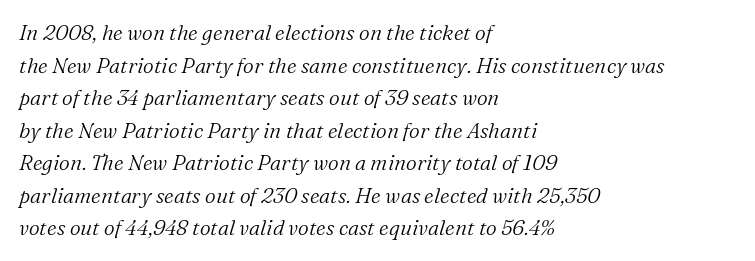
The typesetter chose a ragged-right arrangement here. Honestly, there is no underline to notice here at all. The letters look calm and open, with moderate or lighter stems. No extra tracking has been applied to these lines.
